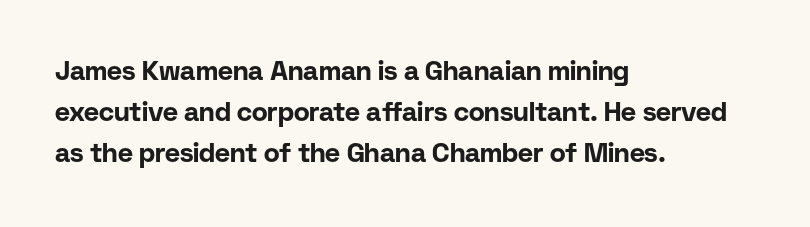
Standard letterfit; no display-style spreading of the glyphs. Compared with typical paragraphs, the rows here are spaced about the same. A bare baseline throughout the passage. Every stem runs plumb, perpendicular to the baseline. The typesetter chose a ragged-right arrangement here. The font is running at its bold setting.
